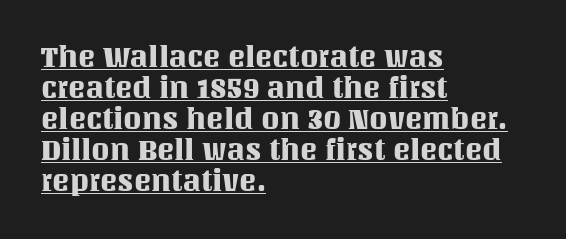
The image shows 29 px text type, upright; set left-aligned, tight line spacing (1.07x), normal letter spacing, underlined; medium stroke contrast and a large x-height.
